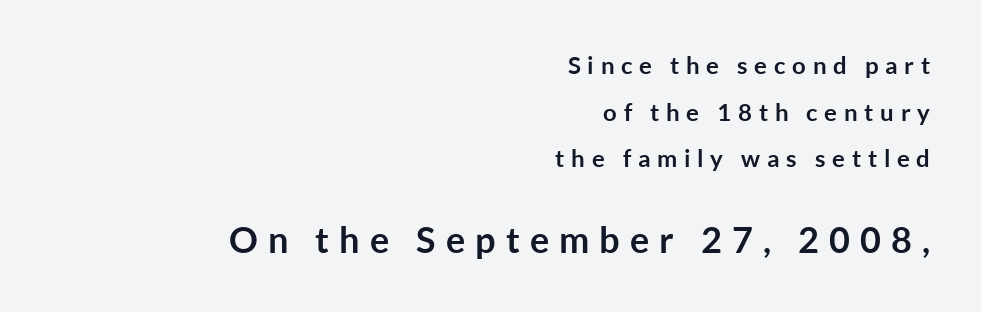
{"serif": "no", "italic": "no", "bold": "yes", "weight": "semibold", "width": "normal", "stroke_contrast": "low", "x_height": "medium", "monospaced": "no", "underline": "no", "align": "right", "line_spacing": "loose", "line_spacing_ratio": 1.94, "letter_spacing": "wide", "letter_spacing_em": 0.28, "larger_block": "second", "size_ratio": 1.5, "glyph_px": 36}
